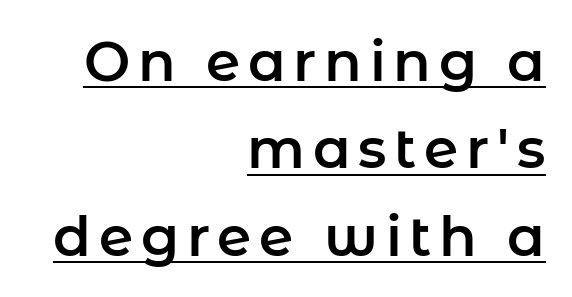
Is this a fixed-width face? No — the glyphs have proportional, varying widths. These lines were composed using upright roman letters. A baseline rule has been typeset under these characters. Nope, no serifs anywhere on these letters. A normal amount of white space separates one row of letters from the next.
